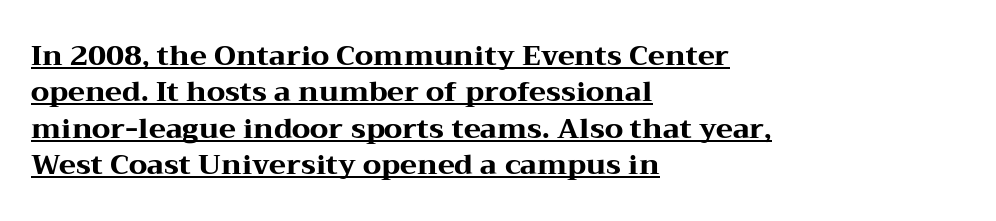
Q: Is the text bold? A: Yes.
Q: Is the text italic (slanted)? A: No, it is upright.
Q: Is the typeface a serif or a sans-serif typeface? A: Serif.
Q: Is the text underlined? A: Yes.
Q: How is the paragraph aligned? A: Left-aligned.
Q: Is the spacing between letters normal or unusually wide? A: Normal.
Q: Is the spacing between lines tight, normal or loose? A: Normal.
Q: Width (condensed, normal, or wide)? A: Wide.
Q: Stroke contrast? A: Medium.
Q: x-height? A: Medium.
Q: Monospaced? A: No.
